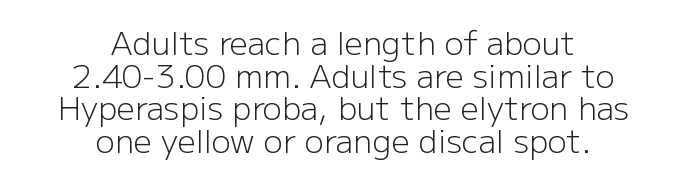
Q: Is the text bold? A: No.
Q: Is the text italic (slanted)? A: No, it is upright.
Q: Is the typeface a serif or a sans-serif typeface? A: Sans-serif.
Q: Is the text underlined? A: No.
Q: How is the paragraph aligned? A: Centered.
Q: Is the spacing between letters normal or unusually wide? A: Normal.
Q: Is the spacing between lines tight, normal or loose? A: Tight.
Q: Width (condensed, normal, or wide)? A: Normal.
Q: Stroke contrast? A: Low.
Q: x-height? A: Medium.
Q: Monospaced? A: No.
